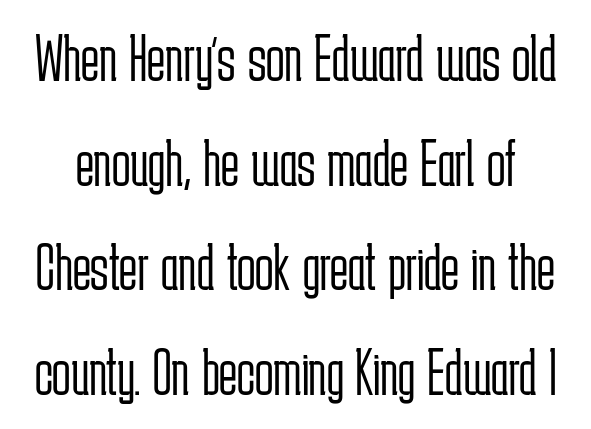
A typesetter would call this zero additional tracking. Beneath every word, the page is bare. Weight: in the light-to-regular range. Note the varied advance widths — an 'i' is clearly narrower than an 'm'. Upright lettering throughout.
